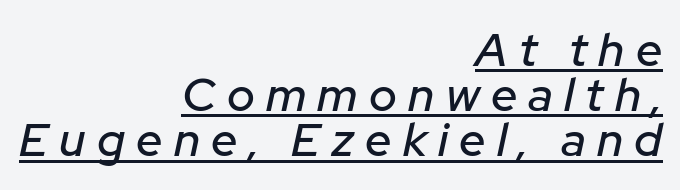
Each line of the rendering has a horizontal stroke beneath the glyphs. This rendering uses right alignment, leaving the left contour irregular. The letters advance in unequal steps, a hallmark of proportional type. Honestly, the letter spacing is so wide it's the main thing you notice.
